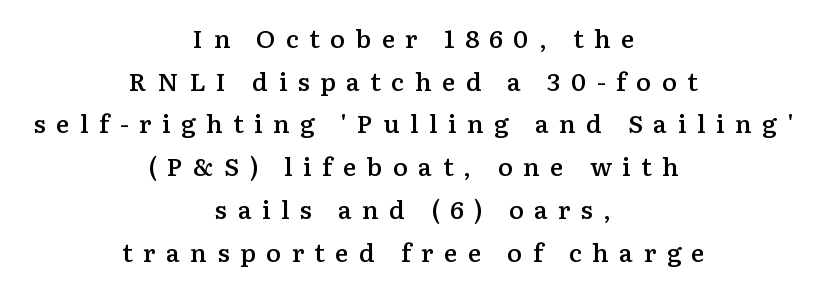
Q: Is the text bold? A: Semi-bold.
Q: Is the text italic (slanted)? A: No, it is upright.
Q: Is the text underlined? A: No.
Q: How is the paragraph aligned? A: Centered.
Q: Is the spacing between letters normal or unusually wide? A: Unusually wide.
